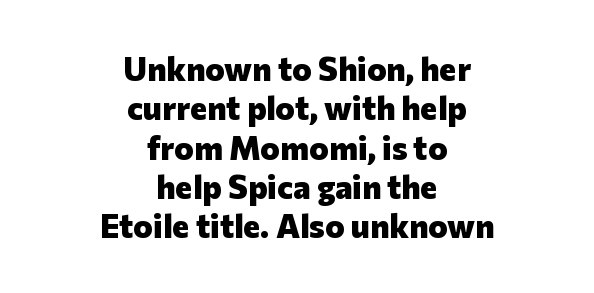
{"serif": "no", "italic": "no", "bold": "yes", "weight": "heavy", "width": "normal", "stroke_contrast": "low", "x_height": "medium", "monospaced": "no", "underline": "no", "align": "center", "line_spacing_ratio": 1.19, "letter_spacing": "normal", "letter_spacing_em": 0.0, "glyph_px": 33}
